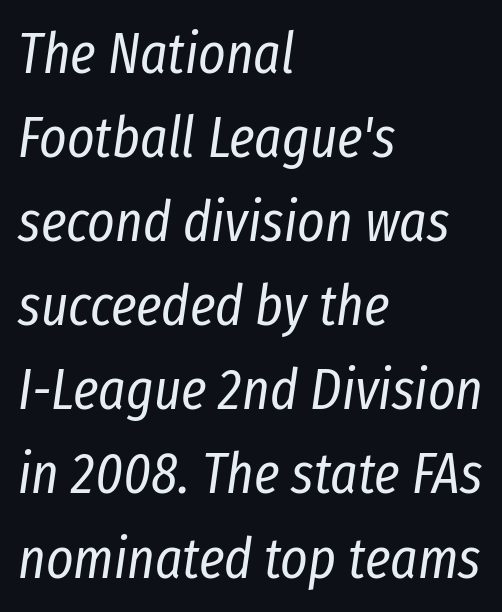
Q: Is the text bold? A: No.
Q: Is the text italic (slanted)? A: Yes, it leans right by about 8 degrees.
Q: Is the text underlined? A: No.
Q: How is the paragraph aligned? A: Left-aligned.
Q: Is the spacing between letters normal or unusually wide? A: Normal.
Q: Is the spacing between lines tight, normal or loose? A: Normal.
Q: Width (condensed, normal, or wide)? A: Condensed.
Q: Stroke contrast? A: Low.
Q: x-height? A: Medium.
Q: Monospaced? A: No.
